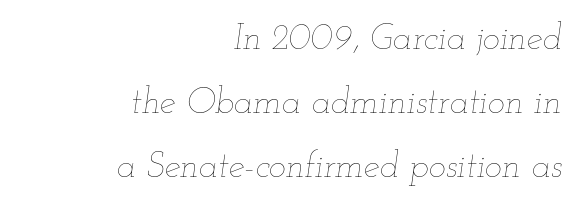
Q: Is the text bold? A: No.
Q: Is the text italic (slanted)? A: Yes, it leans right by about 12 degrees.
Q: Is the text underlined? A: No.
Q: How is the paragraph aligned? A: Right-aligned.
Q: Is the spacing between letters normal or unusually wide? A: Normal.
Q: Width (condensed, normal, or wide)? A: Wide.
Q: Stroke contrast? A: Low.
Q: x-height? A: Small.
Q: Monospaced? A: No.
